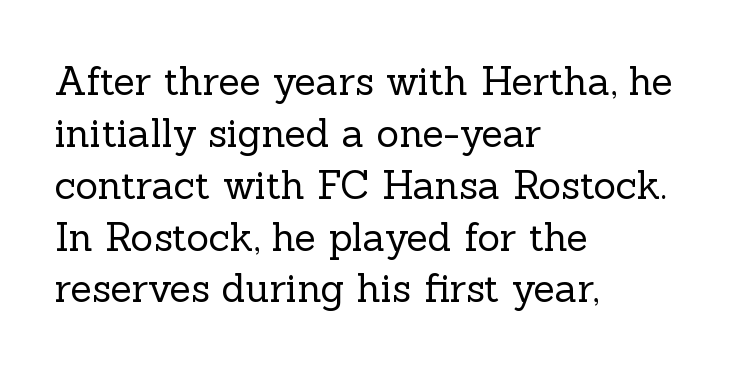
On a weight scale, this lands at 450 or below. The letters stand straight up with perfectly vertical stems. These lines are rendered in a variable-pitch font. Observe the ordinary spacing: letters are neighbours, not strangers. Just letters on the line, the space beneath them empty. Leading: standard.
